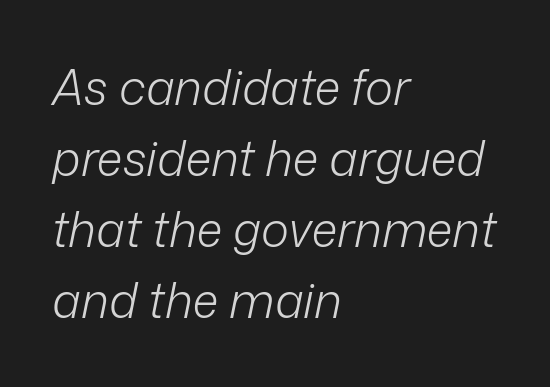
Q: Is the text bold? A: No.
Q: Is the text italic (slanted)? A: Yes, it leans right by about 12 degrees.
Q: Is the text underlined? A: No.
Q: How is the paragraph aligned? A: Left-aligned.
Q: Is the spacing between letters normal or unusually wide? A: Normal.
Q: Is the spacing between lines tight, normal or loose? A: Normal.
Q: Width (condensed, normal, or wide)? A: Normal.
Q: Stroke contrast? A: Low.
Q: x-height? A: Medium.
Q: Monospaced? A: No.
